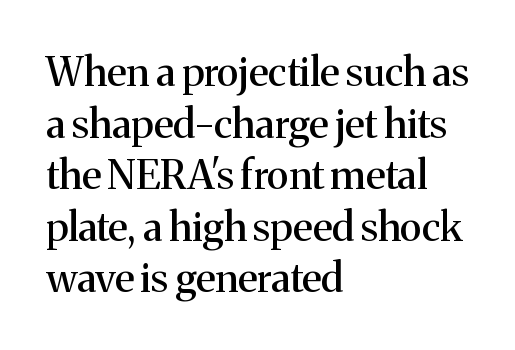
Q: Is the text italic (slanted)? A: No, it is upright.
Q: Is the typeface a serif or a sans-serif typeface? A: Serif.
Q: Is the text underlined? A: No.
Q: How is the paragraph aligned? A: Left-aligned.
Q: Is the spacing between letters normal or unusually wide? A: Normal.
Q: Is the spacing between lines tight, normal or loose? A: Normal.
Q: Width (condensed, normal, or wide)? A: Normal.
Q: Stroke contrast? A: Medium.
Q: x-height? A: Medium.
Q: Monospaced? A: No.
